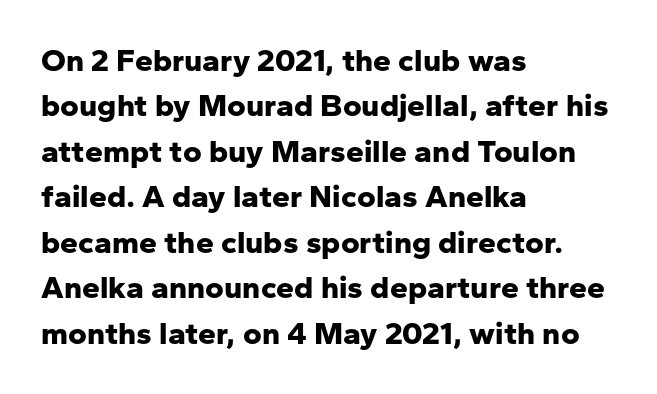
Q: Is the text bold? A: Yes.
Q: Is the text italic (slanted)? A: No, it is upright.
Q: Is the typeface a serif or a sans-serif typeface? A: Sans-serif.
Q: Is the text underlined? A: No.
Q: How is the paragraph aligned? A: Left-aligned.
Q: Is the spacing between letters normal or unusually wide? A: Normal.
Q: Is the spacing between lines tight, normal or loose? A: Normal.
Q: Width (condensed, normal, or wide)? A: Normal.
Q: Stroke contrast? A: Low.
Q: x-height? A: Medium.
Q: Monospaced? A: No.
